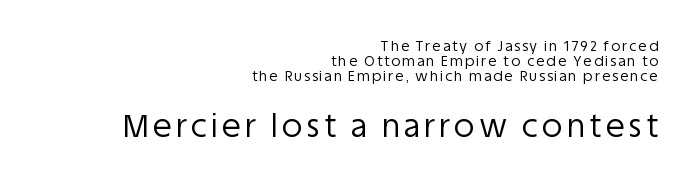
{"serif": "no", "italic": "no", "bold": "no", "weight": "regular", "width": "normal", "stroke_contrast": "low", "x_height": "large", "monospaced": "no", "underline": "no", "align": "right", "line_spacing": "tight", "line_spacing_ratio": 1.07, "larger_block": "second", "size_ratio": 2.21, "glyph_px": 31}
